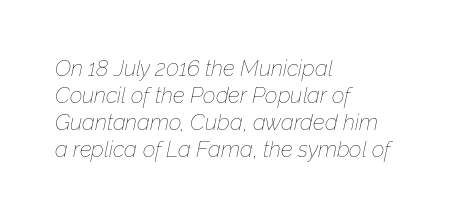
{"italic": "yes", "lean": "right", "slant_degrees": 12, "bold": "no", "underline": "no", "align": "left", "line_spacing_ratio": 1.22, "letter_spacing": "normal", "letter_spacing_em": 0.0, "glyph_px": 22}
